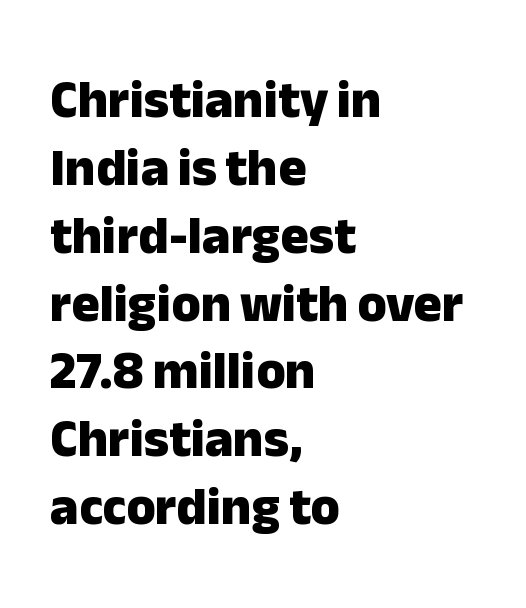
Q: Is the text bold? A: Yes.
Q: Is the text italic (slanted)? A: No, it is upright.
Q: Is the typeface a serif or a sans-serif typeface? A: Sans-serif.
Q: Is the text underlined? A: No.
Q: How is the paragraph aligned? A: Left-aligned.
Q: Is the spacing between letters normal or unusually wide? A: Normal.
Q: Is the spacing between lines tight, normal or loose? A: Normal.
Q: Width (condensed, normal, or wide)? A: Normal.
Q: Stroke contrast? A: Low.
Q: x-height? A: Medium.
Q: Monospaced? A: No.
